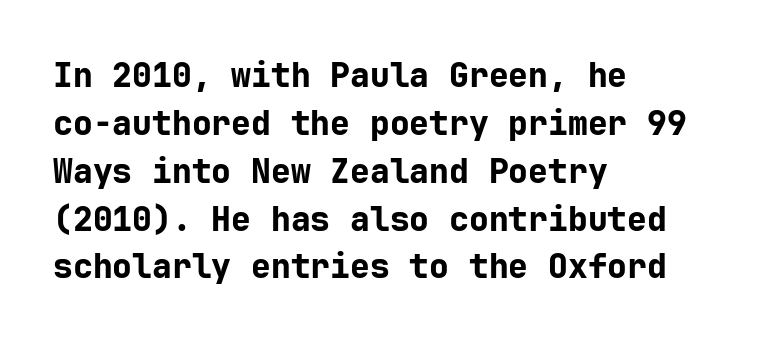
The image shows 33 px bold sans-serif type, upright; set left-aligned, normal line spacing (1.45x), normal letter spacing, not underlined; low stroke contrast and a medium x-height.
